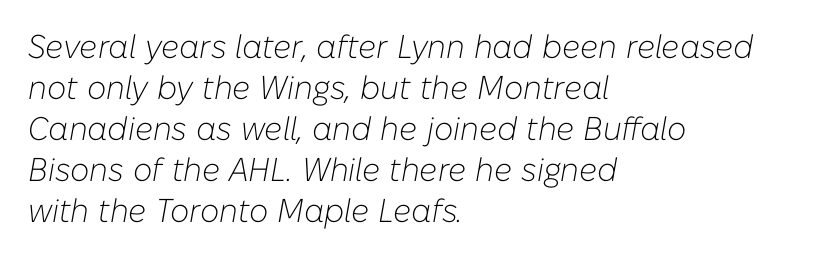
{"italic": "yes", "lean": "right", "slant_degrees": 10, "bold": "no", "weight": "light", "width": "normal", "stroke_contrast": "low", "x_height": "medium", "monospaced": "no", "underline": "no", "align": "left", "line_spacing_ratio": 1.24, "letter_spacing": "normal", "letter_spacing_em": 0.0, "glyph_px": 33}
